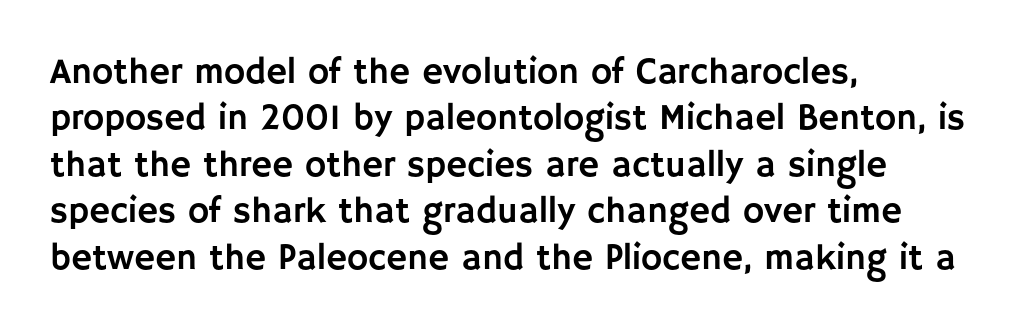
Students, note that the glyphs here touch the page at normal intervals. Style check: upright. The rows are spaced the way most documents space them. Underline: absent. The rag falls on the right side of this text block. The passage shown is typed in a proportional face where columns would drift.
